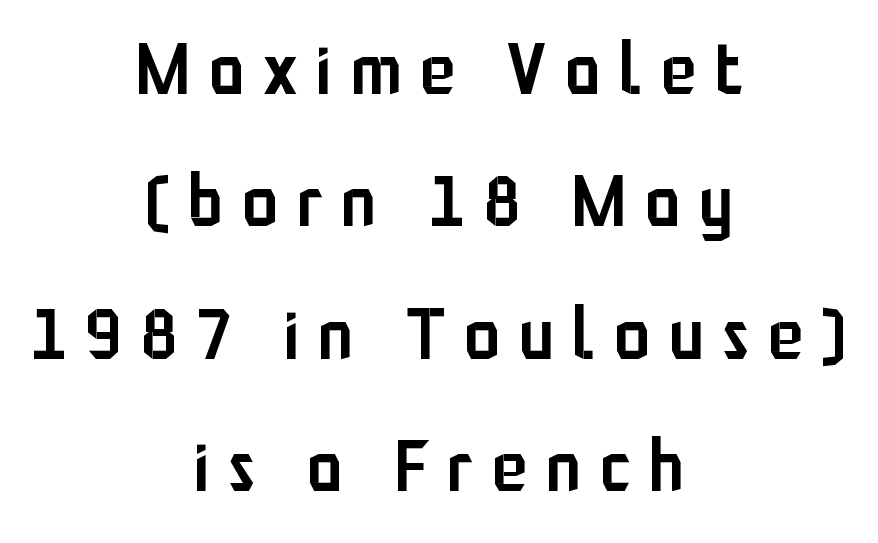
The image shows 72 px semibold, condensed sans-serif type, upright; set centered, line spacing 1.84x, unusually wide letter spacing (+0.26 em), not underlined; low stroke contrast and a medium x-height.
